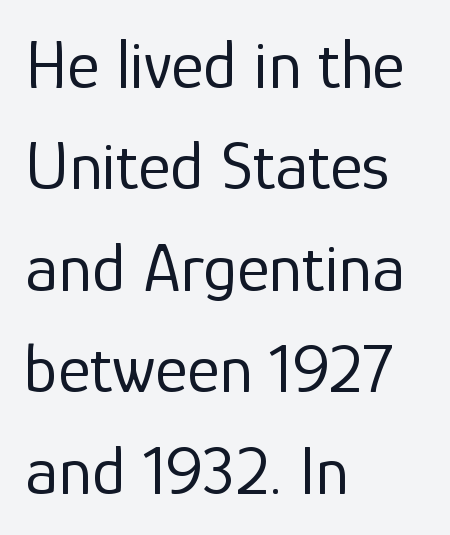
{"serif": "no", "italic": "no", "bold": "no", "weight": "regular", "width": "normal", "stroke_contrast": "low", "x_height": "medium", "monospaced": "no", "underline": "no", "align": "left", "line_spacing": "normal", "line_spacing_ratio": 1.47, "letter_spacing": "normal", "letter_spacing_em": 0.0, "glyph_px": 69}
